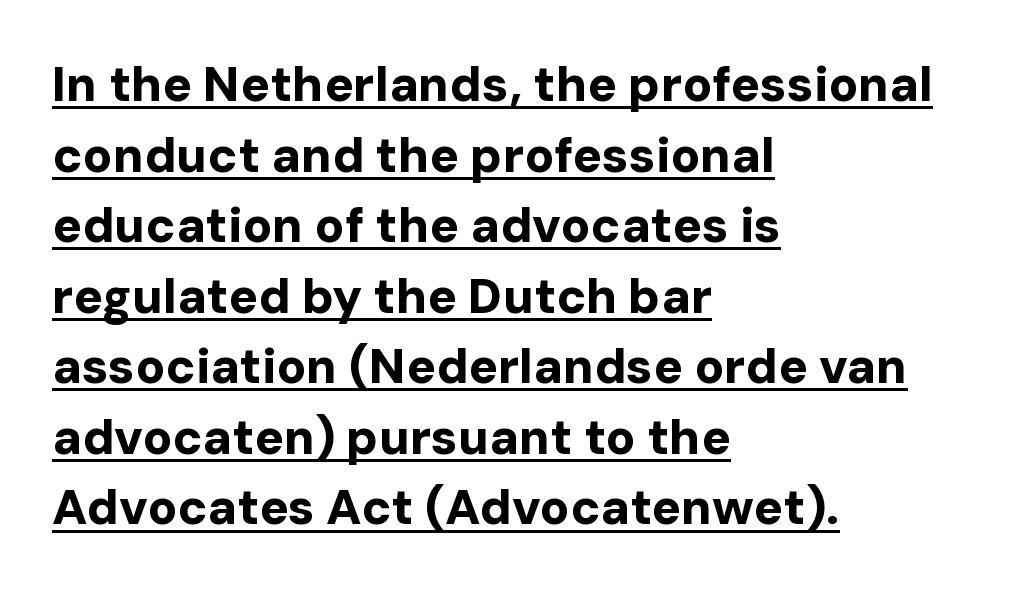
{"serif": "no", "italic": "no", "bold": "yes", "weight": "bold", "width": "normal", "stroke_contrast": "low", "x_height": "medium", "monospaced": "no", "underline": "yes", "align": "left", "line_spacing": "normal", "line_spacing_ratio": 1.44, "letter_spacing": "normal", "letter_spacing_em": 0.0, "glyph_px": 49}
